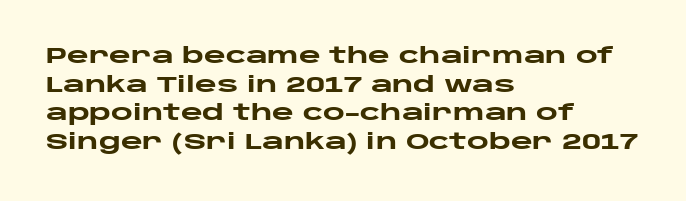
{"italic": "no", "bold": "yes", "underline": "no", "align": "left", "line_spacing": "normal", "line_spacing_ratio": 1.36, "letter_spacing": "normal", "letter_spacing_em": 0.0, "glyph_px": 21}
